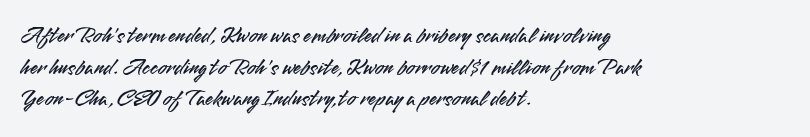
The image shows 23 px text type; set left-aligned, normal line spacing (1.37x), normal letter spacing, not underlined.
